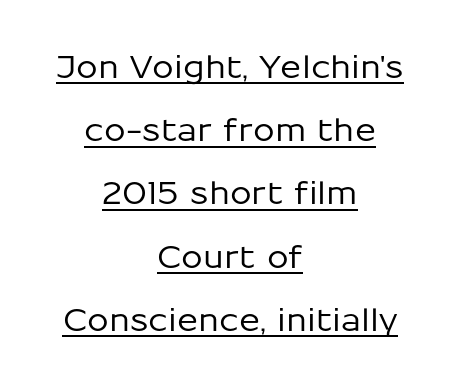
The image shows 31 px sans-serif type, upright; set centered, loose line spacing (2.04x), normal letter spacing, underlined; low stroke contrast and a medium x-height.
